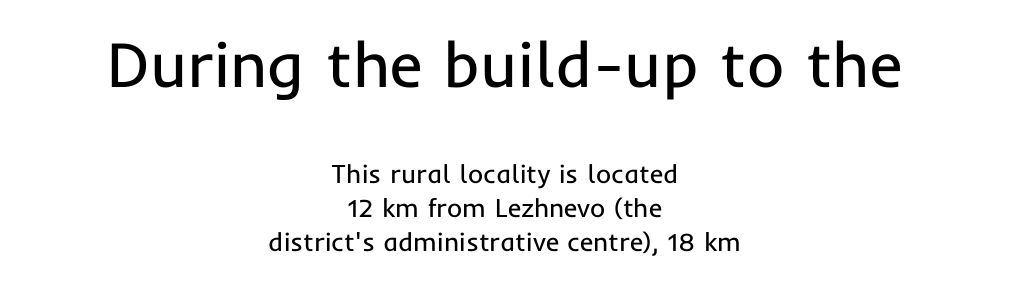
Q: Is the text bold? A: No.
Q: Is the text italic (slanted)? A: No, it is upright.
Q: Is the typeface a serif or a sans-serif typeface? A: Sans-serif.
Q: Is the text underlined? A: No.
Q: How is the paragraph aligned? A: Centered.
Q: Is the spacing between letters normal or unusually wide? A: Normal.
Q: Is the spacing between lines tight, normal or loose? A: Normal.
Q: Which block of text is set in a larger size, the first (top) or the second (bottom)? A: The first (top) one.
Q: Width (condensed, normal, or wide)? A: Normal.
Q: Stroke contrast? A: Low.
Q: x-height? A: Medium.
Q: Monospaced? A: No.
